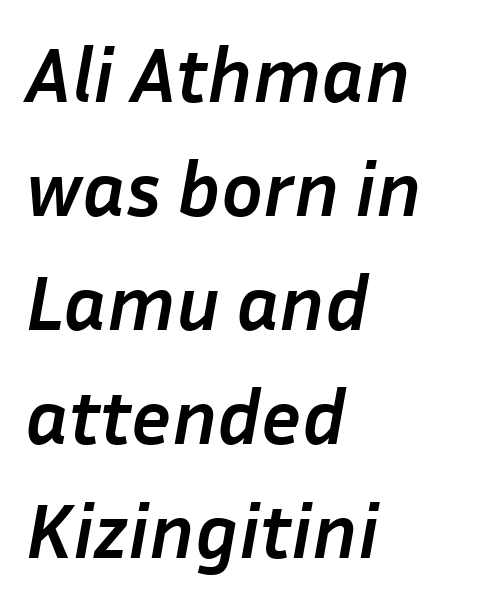
{"italic": "yes", "lean": "right", "slant_degrees": 10, "bold": "yes", "weight": "semibold", "width": "normal", "stroke_contrast": "low", "x_height": "medium", "monospaced": "no", "underline": "no", "align": "left", "line_spacing": "normal", "line_spacing_ratio": 1.46, "letter_spacing": "normal", "letter_spacing_em": 0.0, "glyph_px": 78}
